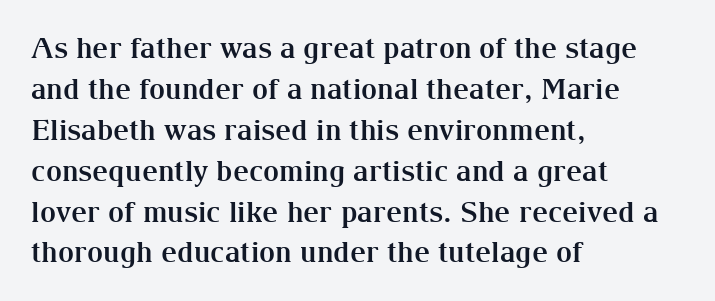
I'd call this a serif setting — the letters wear small feet. The specimen omits any rule beneath the text block's lines. The letters advance in unequal steps, a hallmark of proportional type. Each word holds together tightly as a unit, with standard inter-letter gaps.
